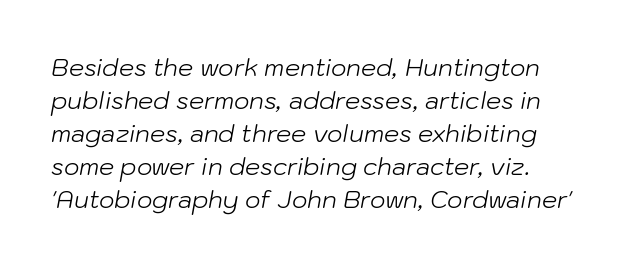
Q: Is the text bold? A: No.
Q: Is the text italic (slanted)? A: Yes, it leans right by about 10 degrees.
Q: Is the text underlined? A: No.
Q: Is the spacing between letters normal or unusually wide? A: Normal.
Q: Is the spacing between lines tight, normal or loose? A: Normal.
